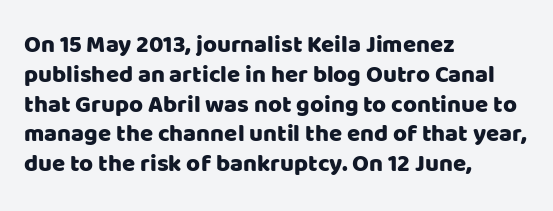
Q: Is the text italic (slanted)? A: No, it is upright.
Q: Is the text underlined? A: No.
Q: How is the paragraph aligned? A: Left-aligned.
Q: Is the spacing between letters normal or unusually wide? A: Normal.
